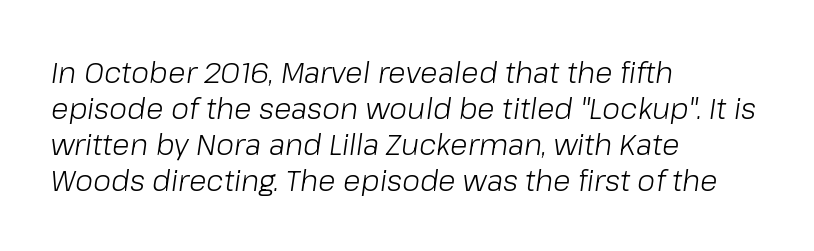
The image shows 29 px light type, italic (leaning right); set left-aligned, line spacing 1.24x, normal letter spacing, not underlined; low stroke contrast and a medium x-height.
